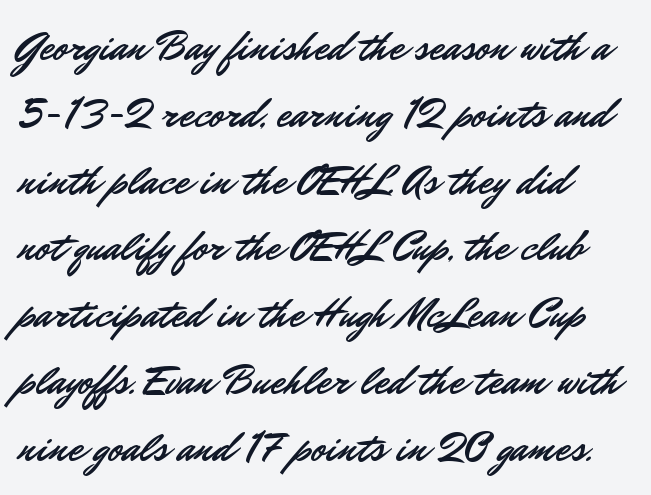
Q: Is the text italic (slanted)? A: Yes.
Q: Is the typeface a serif or a sans-serif typeface? A: Sans-serif.
Q: Is the text underlined? A: No.
Q: How is the paragraph aligned? A: Left-aligned.
Q: Is the spacing between letters normal or unusually wide? A: Normal.
Q: Is the spacing between lines tight, normal or loose? A: Normal.
Q: Width (condensed, normal, or wide)? A: Normal.
Q: Stroke contrast? A: Low.
Q: x-height? A: Small.
Q: Monospaced? A: No.
